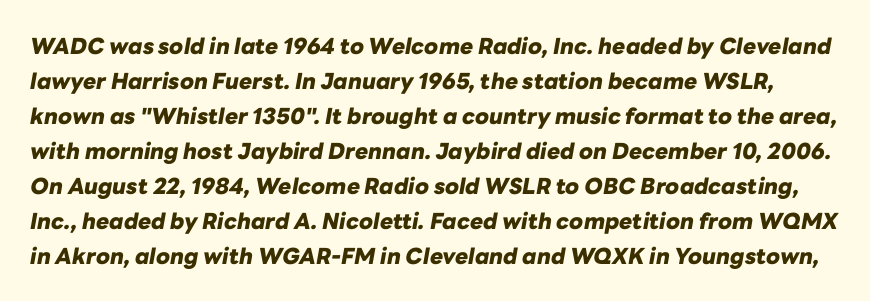
Q: Is the text bold? A: Yes.
Q: Is the text italic (slanted)? A: Yes, it leans right by about 10 degrees.
Q: Is the text underlined? A: No.
Q: Is the spacing between letters normal or unusually wide? A: Normal.
Q: Is the spacing between lines tight, normal or loose? A: Normal.
